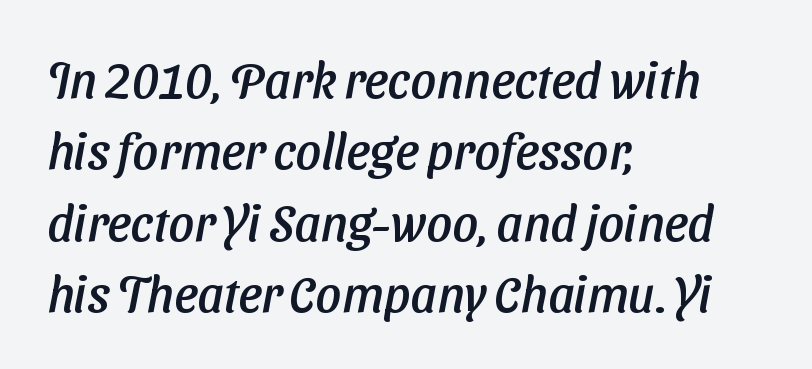
{"serif": "no", "width": "normal", "stroke_contrast": "low", "x_height": "medium", "monospaced": "no", "underline": "no", "align": "left", "line_spacing": "normal", "line_spacing_ratio": 1.43, "letter_spacing": "normal", "letter_spacing_em": 0.0, "glyph_px": 50}
